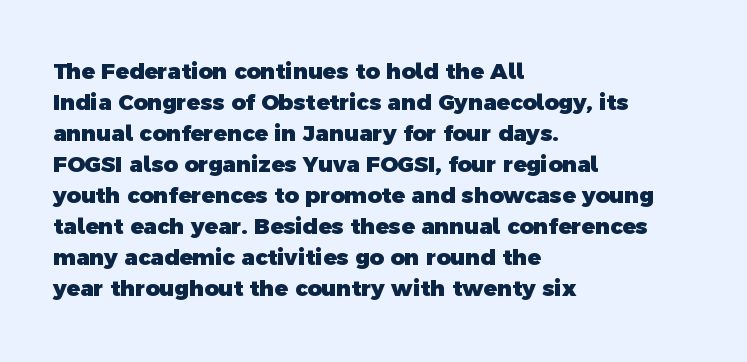
Is there much room between lines? A standard amount, neither cramped nor airy. You could call the tracking neutral — neither tight nor loose. Typesetter's note: full bold, strokes at maximum text heaviness. Glance below the letters and you will spot only blank space.
